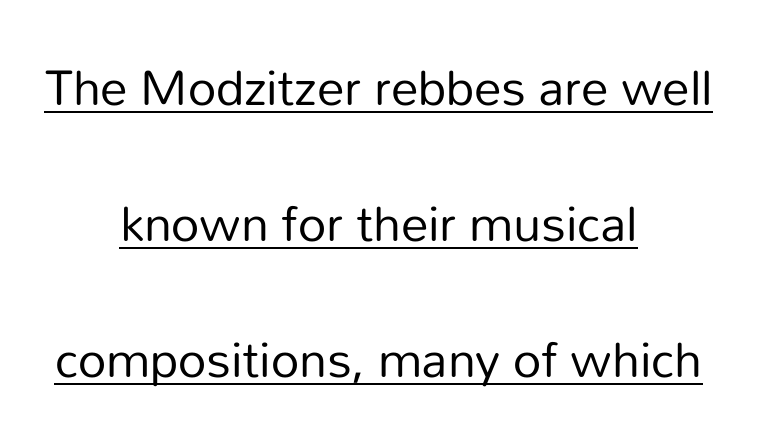
A continuous stroke trails under the words, as in a hyperlink. The paragraph shown floats in the horizontal middle. Note: no serifs on the glyphs. Short note: letters normally spaced.
